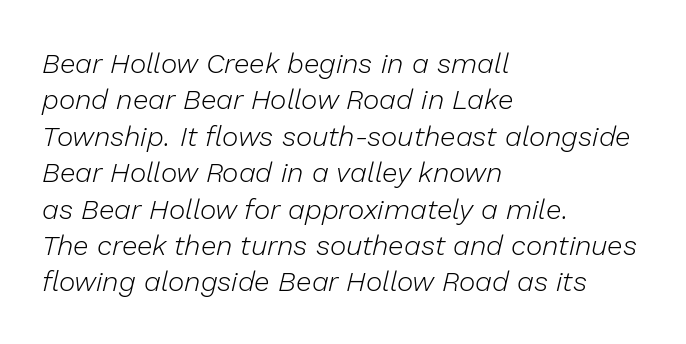
Q: Is the text bold? A: No.
Q: Is the text italic (slanted)? A: Yes, it leans right by about 13 degrees.
Q: Is the text underlined? A: No.
Q: How is the paragraph aligned? A: Left-aligned.
Q: Is the spacing between letters normal or unusually wide? A: Normal.
Q: Is the spacing between lines tight, normal or loose? A: Normal.
Q: Width (condensed, normal, or wide)? A: Normal.
Q: Stroke contrast? A: Low.
Q: x-height? A: Medium.
Q: Monospaced? A: No.
